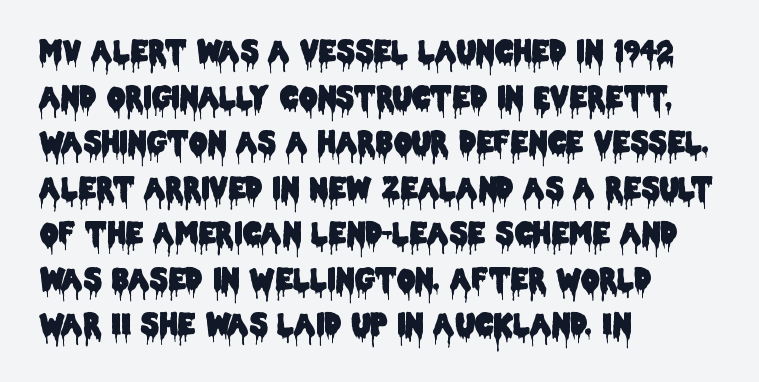
{"serif": "no", "italic": "no", "width": "condensed", "stroke_contrast": "low", "x_height": "large", "monospaced": "no", "underline": "no", "align": "left", "line_spacing": "normal", "line_spacing_ratio": 1.57, "letter_spacing": "normal", "letter_spacing_em": 0.0, "glyph_px": 29}
